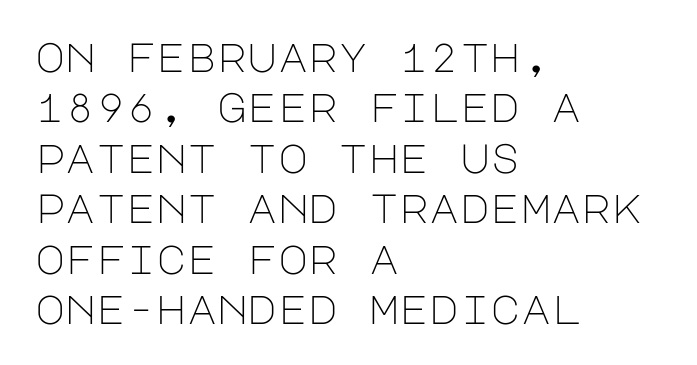
The weight tops out at a normal text grade. Compared with typical body copy, the letter spacing here is the same. Check under the words: just untouched page. Does the lettering tilt? It doesn't — this is upright.
